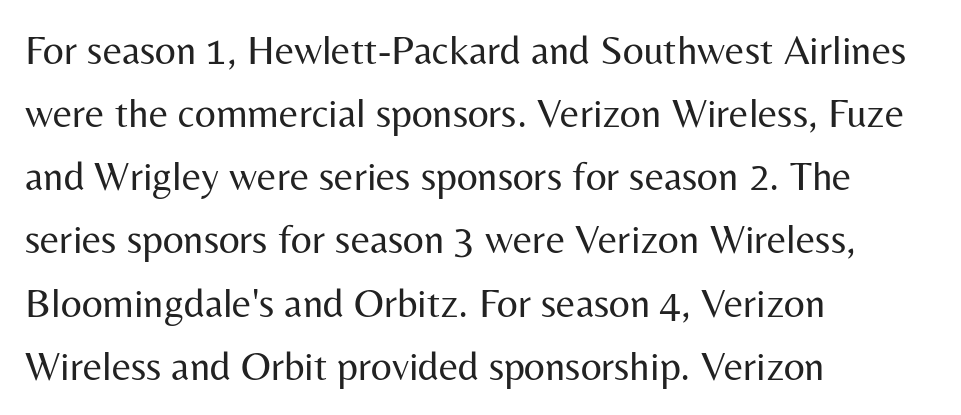
Q: Is the text bold? A: No.
Q: Is the text italic (slanted)? A: No, it is upright.
Q: Is the typeface a serif or a sans-serif typeface? A: Sans-serif.
Q: Is the text underlined? A: No.
Q: How is the paragraph aligned? A: Left-aligned.
Q: Is the spacing between letters normal or unusually wide? A: Normal.
Q: Is the spacing between lines tight, normal or loose? A: Normal.
Q: Width (condensed, normal, or wide)? A: Normal.
Q: Stroke contrast? A: Medium.
Q: x-height? A: Medium.
Q: Monospaced? A: No.
